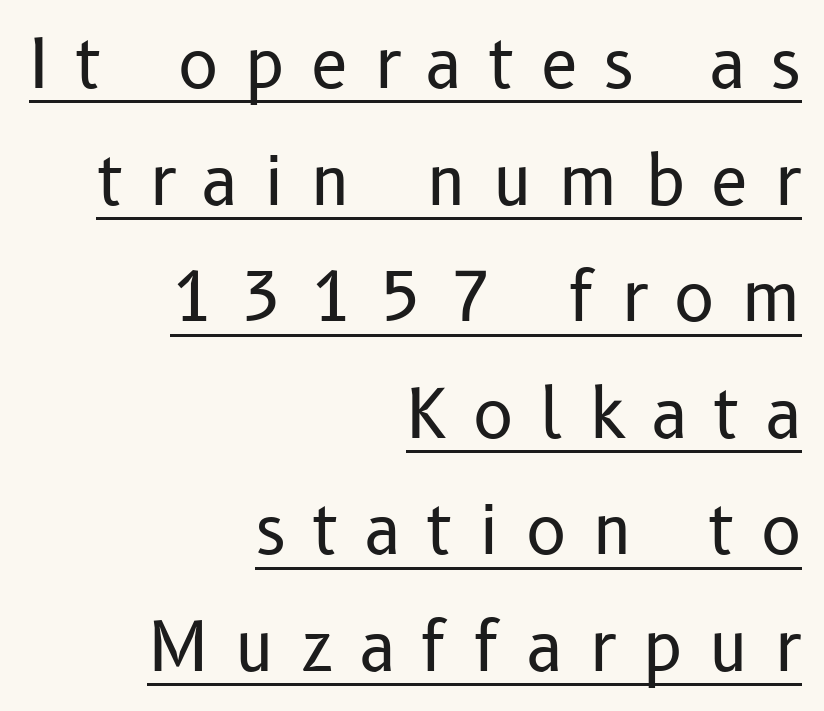
Q: Is the text bold? A: No.
Q: Is the text italic (slanted)? A: No, it is upright.
Q: Is the typeface a serif or a sans-serif typeface? A: Sans-serif.
Q: Is the text underlined? A: Yes.
Q: How is the paragraph aligned? A: Right-aligned.
Q: Is the spacing between letters normal or unusually wide? A: Unusually wide.
Q: Width (condensed, normal, or wide)? A: Normal.
Q: Stroke contrast? A: Low.
Q: x-height? A: Medium.
Q: Monospaced? A: No.
